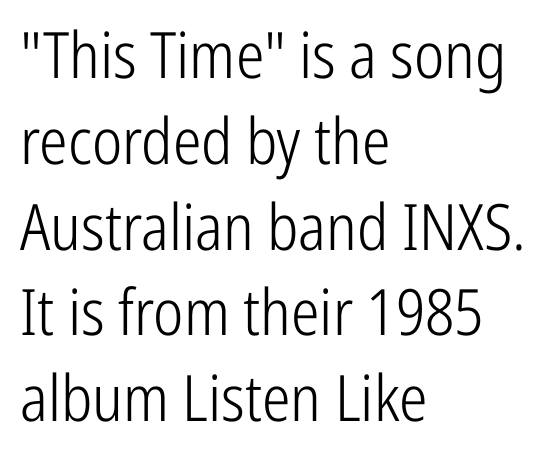
Q: Is the text bold? A: No.
Q: Is the text italic (slanted)? A: No, it is upright.
Q: Is the typeface a serif or a sans-serif typeface? A: Sans-serif.
Q: Is the text underlined? A: No.
Q: How is the paragraph aligned? A: Left-aligned.
Q: Is the spacing between letters normal or unusually wide? A: Normal.
Q: Is the spacing between lines tight, normal or loose? A: Normal.
Q: Width (condensed, normal, or wide)? A: Condensed.
Q: Stroke contrast? A: Low.
Q: x-height? A: Medium.
Q: Monospaced? A: No.
